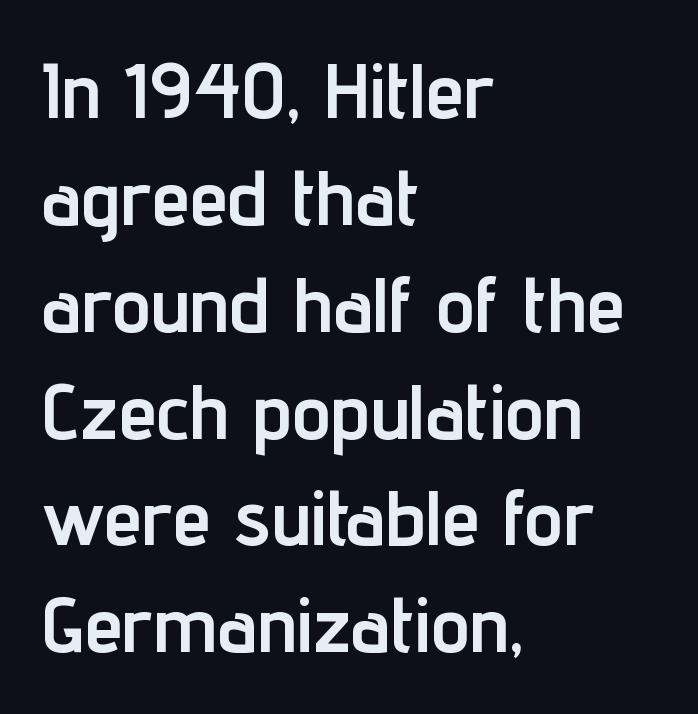
Do the characters align in a grid? No, the font is proportional. The setting favours the left margin, as ordinary paragraphs usually do. Glyph-to-glyph distance matches everyday printed text. The text was rendered using a sans face with plain stroke endings.
